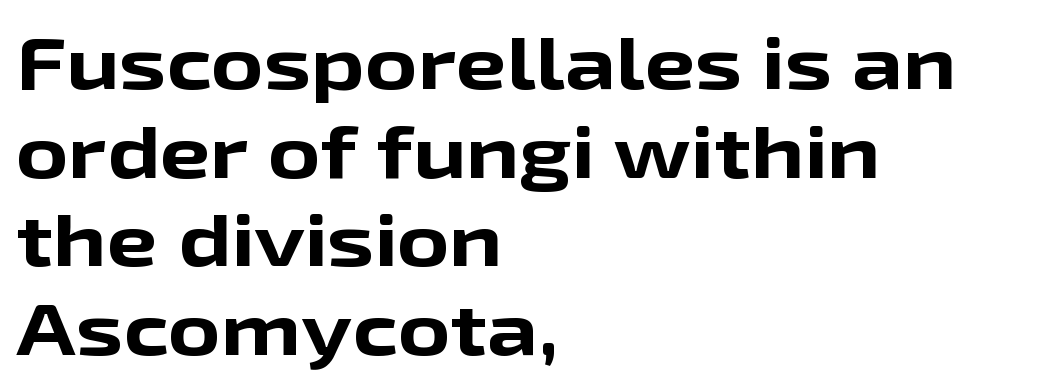
Teacher's note: observe the even left margin — that is flush-left alignment. The space directly below the letters is spotless. Check where the strokes stop: nothing finishes them off — pure sans. The characters look thick and weighty, a clear bold. Notice how the stems are strictly vertical — no italics here.
